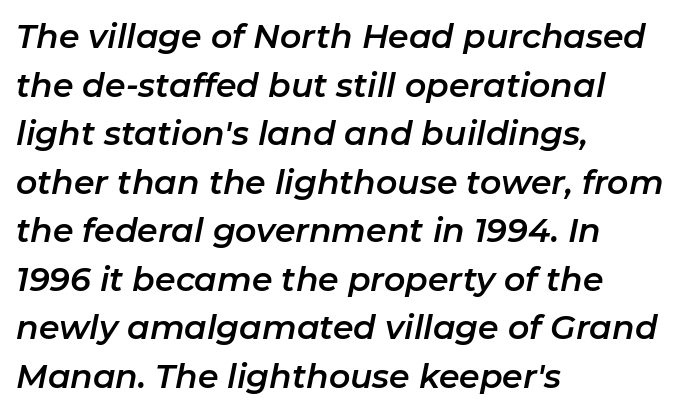
Q: Is the text italic (slanted)? A: Yes, it leans right by about 11 degrees.
Q: Is the text underlined? A: No.
Q: How is the paragraph aligned? A: Left-aligned.
Q: Is the spacing between letters normal or unusually wide? A: Normal.
Q: Is the spacing between lines tight, normal or loose? A: Normal.
Q: Width (condensed, normal, or wide)? A: Normal.
Q: Stroke contrast? A: Low.
Q: x-height? A: Medium.
Q: Monospaced? A: No.
